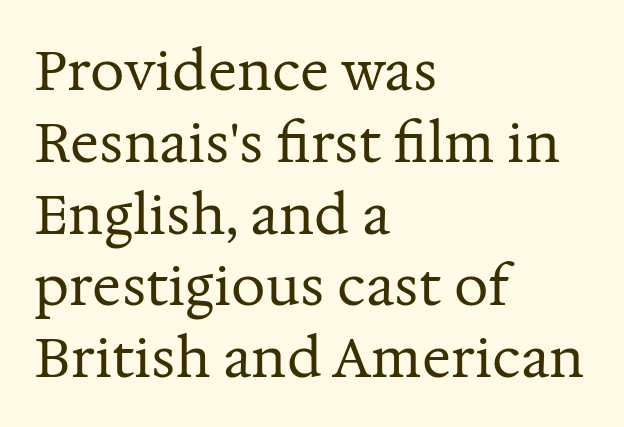
The lettering stays uniformly vertical, giving the passage a roman look. If you measured baseline to baseline, you'd find a middling distance. You can tell from the footed stems that serif type was used. This rendering features lettering with no underline. Compared with a centered layout, this one pins lines to the left instead.
